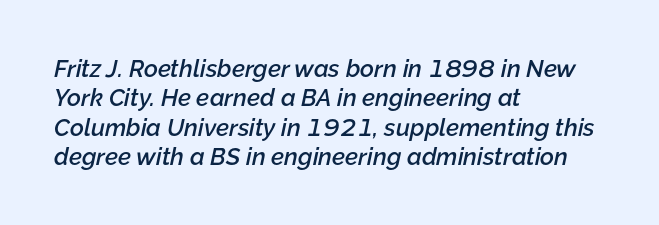
Q: Is the text bold? A: Semi-bold.
Q: Is the text italic (slanted)? A: Yes, it leans right by about 12 degrees.
Q: Is the text underlined? A: No.
Q: How is the paragraph aligned? A: Left-aligned.
Q: Is the spacing between letters normal or unusually wide? A: Normal.
